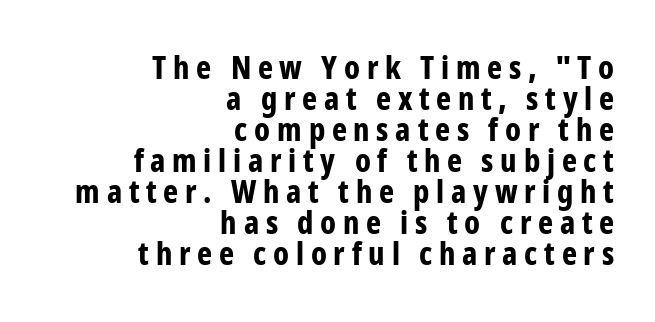
Decoration check: the copy has no underline. The letters are bold, with thick, heavy strokes. Ascenders rise straight up at ninety degrees. The type family on display is of the sans-serif kind. Honestly, the letter spacing is so wide it's the main thing you notice. Quick note: interline space is minimal.
